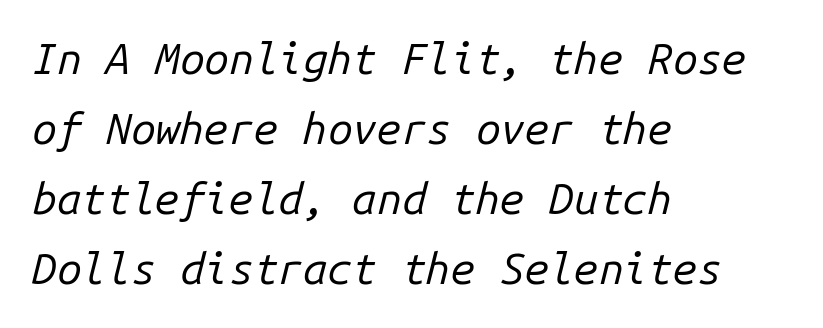
The typeface has the unassuming heft of standard copy or less. Every character here occupies the same horizontal width, giving the sample a typewriter-like rhythm. The lines sit at an ordinary, default distance from one another. The passage is arranged the way most books set body copy — flush left.
